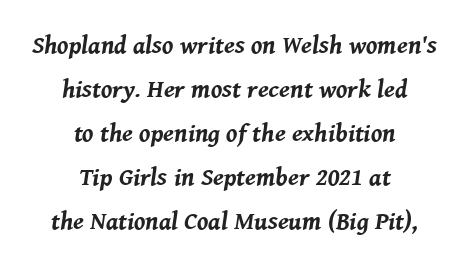
Q: Is the text bold? A: Yes.
Q: Is the text italic (slanted)? A: Yes, it leans right by about 8 degrees.
Q: Is the text underlined? A: No.
Q: How is the paragraph aligned? A: Centered.
Q: Is the spacing between letters normal or unusually wide? A: Normal.
